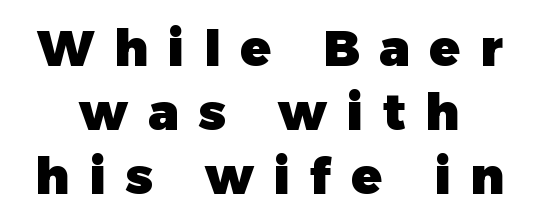
{"serif": "no", "italic": "no", "bold": "yes", "weight": "heavy", "width": "normal", "stroke_contrast": "low", "x_height": "medium", "monospaced": "no", "underline": "no", "align": "center", "line_spacing": "normal", "line_spacing_ratio": 1.28, "letter_spacing": "wide", "letter_spacing_em": 0.39, "glyph_px": 50}
